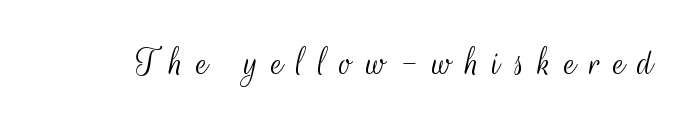
The image shows 42 px light, condensed sans-serif type; set unusually wide letter spacing (+0.32 em), not underlined; medium stroke contrast and a small x-height.
